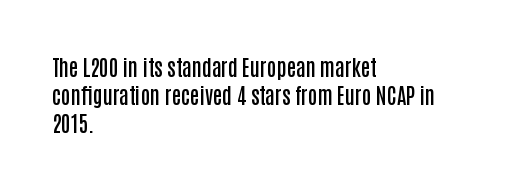
The image shows 21 px text type, upright; set left-aligned, normal line spacing (1.34x), normal letter spacing, not underlined.
